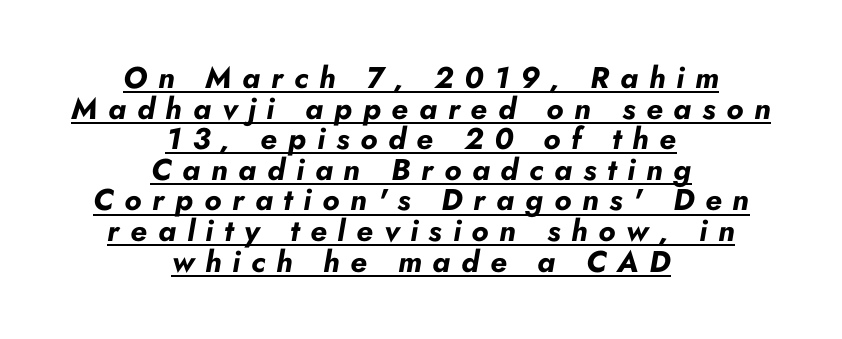
Q: Is the text bold? A: Yes.
Q: Is the text italic (slanted)? A: Yes, it leans right by about 10 degrees.
Q: Is the text underlined? A: Yes.
Q: How is the paragraph aligned? A: Centered.
Q: Is the spacing between letters normal or unusually wide? A: Unusually wide.
Q: Is the spacing between lines tight, normal or loose? A: Tight.
Q: Width (condensed, normal, or wide)? A: Normal.
Q: Stroke contrast? A: Low.
Q: x-height? A: Small.
Q: Monospaced? A: No.
